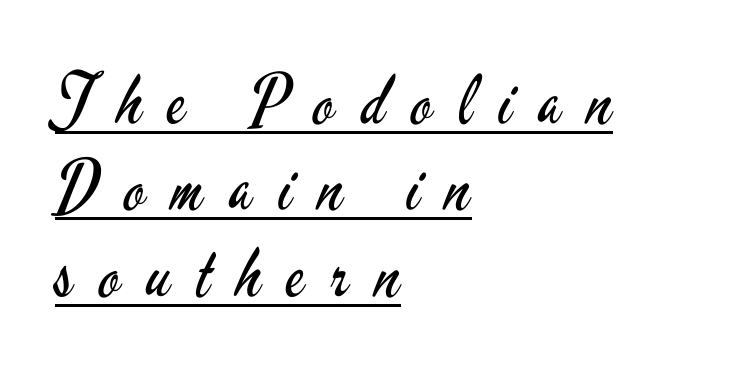
The image shows 68 px regular-weight, condensed sans-serif type; set left-aligned, normal line spacing (1.27x), unusually wide letter spacing (+0.39 em), underlined; low stroke contrast and a small x-height.
